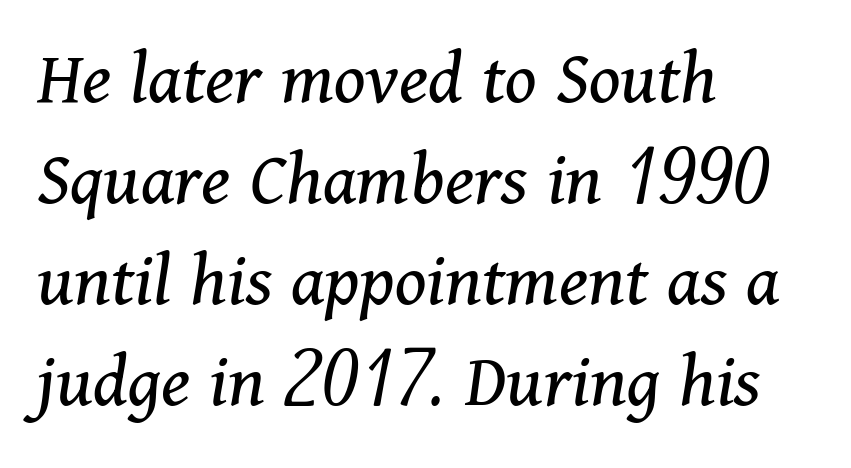
The image shows 79 px regular-weight serif type, italic (leaning right); set left-aligned, normal line spacing (1.28x), normal letter spacing, not underlined; medium stroke contrast and a medium x-height.
